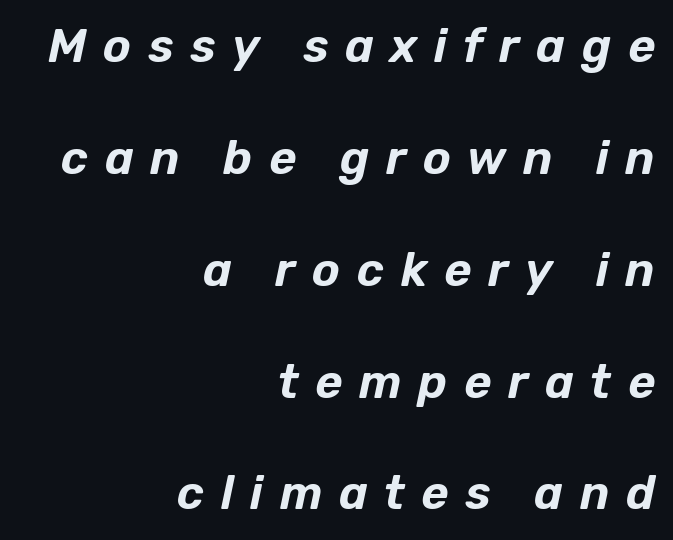
{"italic": "yes", "lean": "right", "slant_degrees": 12, "width": "normal", "stroke_contrast": "low", "x_height": "medium", "monospaced": "no", "underline": "no", "align": "right", "line_spacing": "loose", "line_spacing_ratio": 2.38, "letter_spacing": "wide", "letter_spacing_em": 0.35, "glyph_px": 47}
